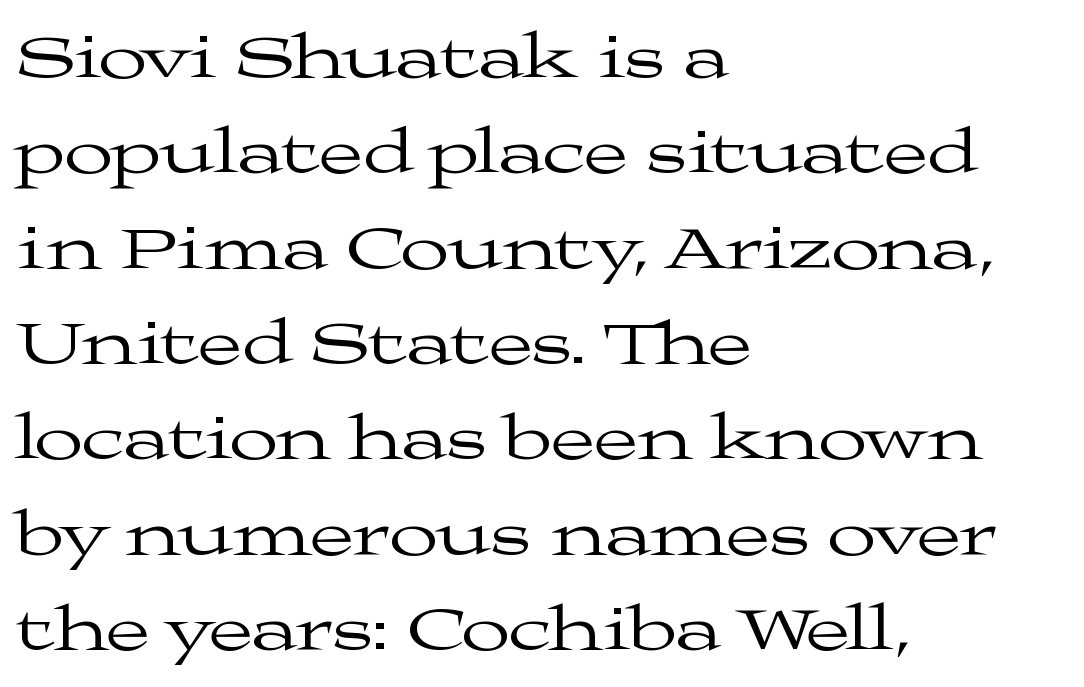
The passage shown is typed in a proportional face where columns would drift. The gaps between neighbouring characters are ordinary and unremarkable. The axis of the letterforms is exactly vertical. Is there much room between lines? A standard amount, neither cramped nor airy.
